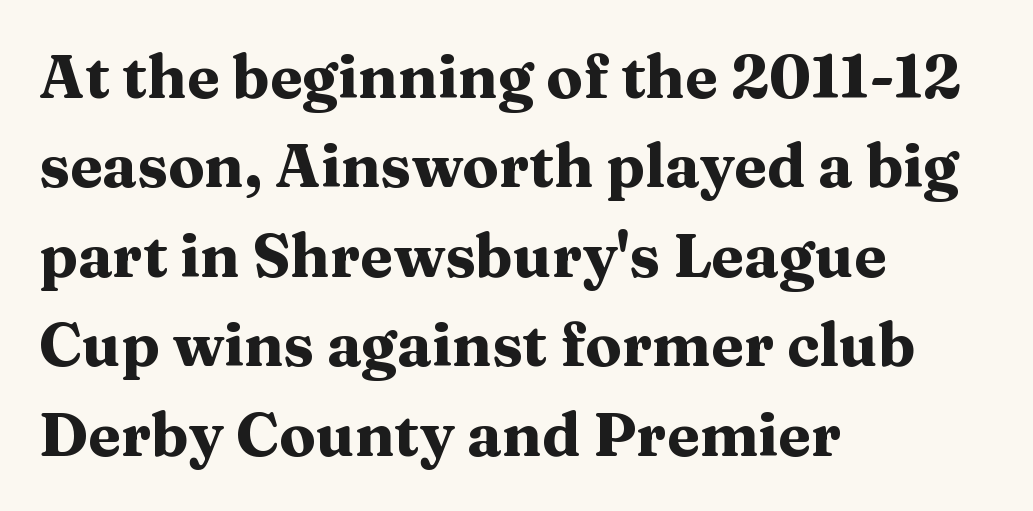
{"serif": "yes", "italic": "no", "bold": "yes", "weight": "heavy", "width": "wide", "stroke_contrast": "medium", "x_height": "medium", "monospaced": "no", "underline": "no", "align": "left", "line_spacing": "normal", "line_spacing_ratio": 1.49, "letter_spacing": "normal", "letter_spacing_em": 0.0, "glyph_px": 60}
